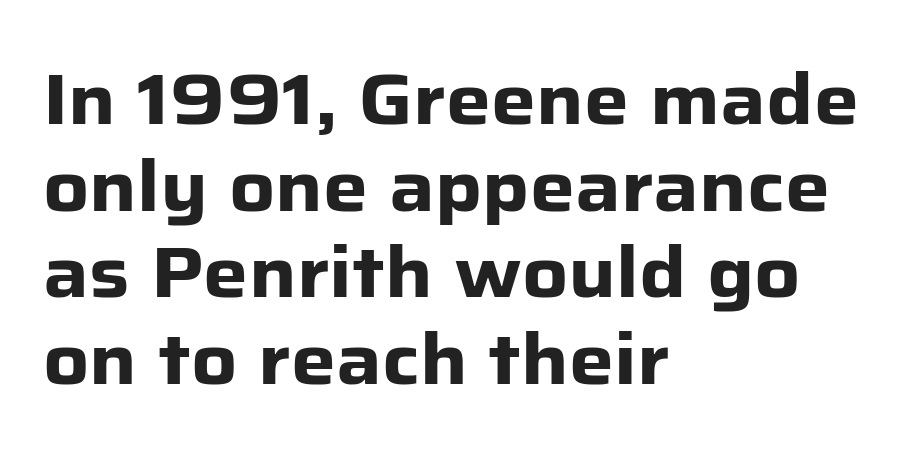
{"serif": "no", "italic": "no", "bold": "yes", "weight": "heavy", "width": "normal", "stroke_contrast": "low", "x_height": "medium", "monospaced": "no", "underline": "no", "align": "left", "line_spacing_ratio": 1.22, "letter_spacing": "normal", "letter_spacing_em": 0.0, "glyph_px": 71}
